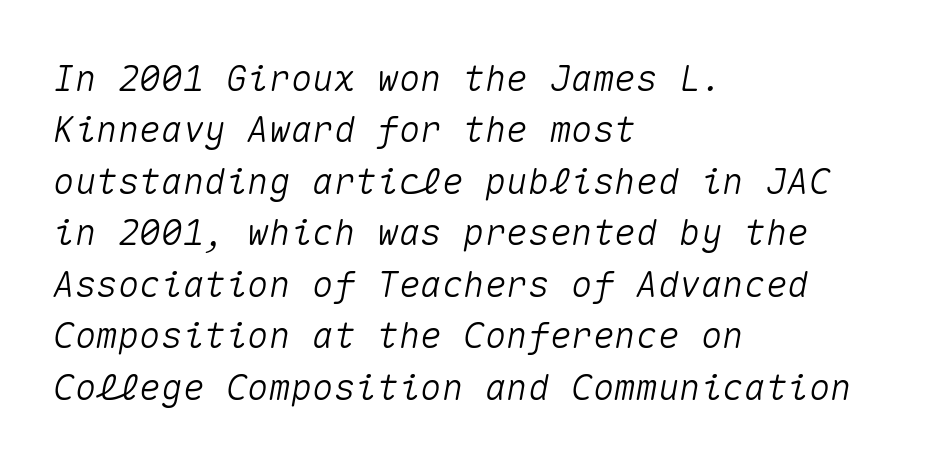
A clean baseline with only descenders dipping below it. Tracking here is standard; glyphs follow each other at the usual distance. The specimen reads as italic at a glance. The rendering uses typewriter-style spacing with identical character cells. One-word summary of the alignment: left.
